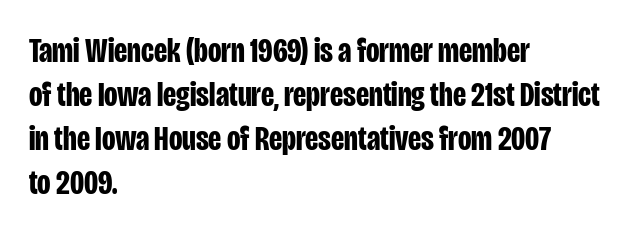
The image shows 35 px bold, condensed sans-serif type, upright; set left-aligned, normal line spacing (1.26x), normal letter spacing, not underlined; low stroke contrast and a large x-height.
